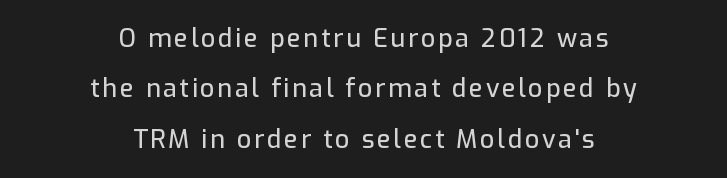
Q: Is the text italic (slanted)? A: No, it is upright.
Q: Is the text underlined? A: No.
Q: How is the paragraph aligned? A: Centered.
Q: Is the spacing between lines tight, normal or loose? A: Loose.
